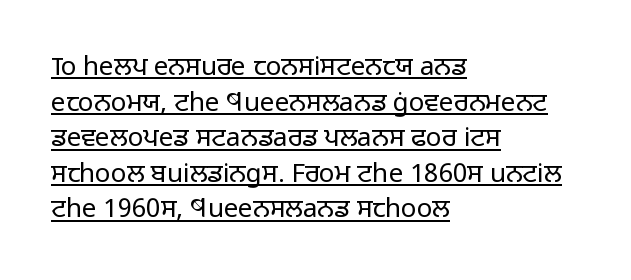
The image shows 26 px text type, upright; set left-aligned, normal line spacing (1.37x), normal letter spacing, underlined.
